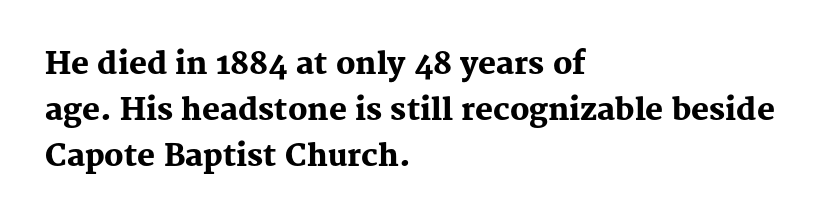
Q: Is the text bold? A: Yes.
Q: Is the text italic (slanted)? A: No, it is upright.
Q: Is the typeface a serif or a sans-serif typeface? A: Serif.
Q: Is the text underlined? A: No.
Q: How is the paragraph aligned? A: Left-aligned.
Q: Is the spacing between letters normal or unusually wide? A: Normal.
Q: Is the spacing between lines tight, normal or loose? A: Normal.
Q: Width (condensed, normal, or wide)? A: Normal.
Q: Stroke contrast? A: Medium.
Q: x-height? A: Medium.
Q: Monospaced? A: No.
